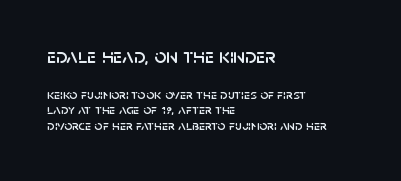
Q: Is the text italic (slanted)? A: No, it is upright.
Q: Is the text underlined? A: No.
Q: How is the paragraph aligned? A: Left-aligned.
Q: Is the spacing between letters normal or unusually wide? A: Normal.
Q: Is the spacing between lines tight, normal or loose? A: Tight.
Q: Which block of text is set in a larger size, the first (top) or the second (bottom)? A: The first (top) one.
